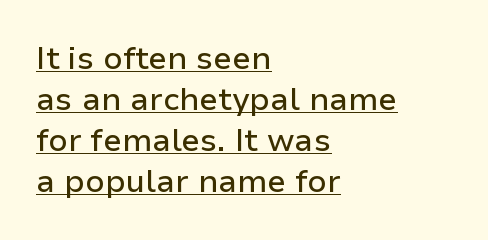
The rendering keeps characters at their native spacing. Every stem runs plumb, perpendicular to the baseline. The letters carry no serifs — their stems end cleanly without finishing strokes. Summary of vertical rhythm: regular, with standard interline spacing.
